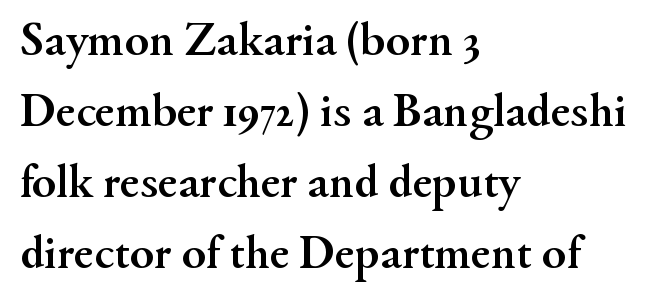
The image shows 49 px semibold serif type, upright; set left-aligned, normal line spacing (1.45x), normal letter spacing, not underlined; medium stroke contrast and a small x-height.
